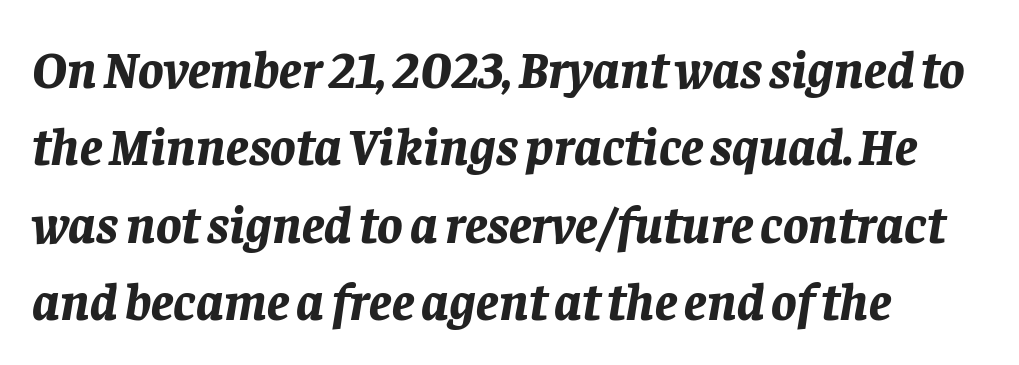
Descender tails drop into unmarked territory. Does the leading feel generous? No, just average. The gaps between neighbouring characters are ordinary and unremarkable. Casual observation: everything's shoved over to the left. Proportional: the letters do not fall into vertical columns.
